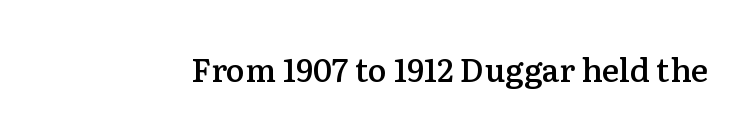
A roman cut, with each character standing at attention. The strokes are fattened partway — semibold, not bold. Each letter's strokes conclude with small projecting serifs. The strip under each line holds only bare page. Glyph-to-glyph distance matches everyday printed text. Here the designer chose a conventional face with non-uniform glyph widths.
